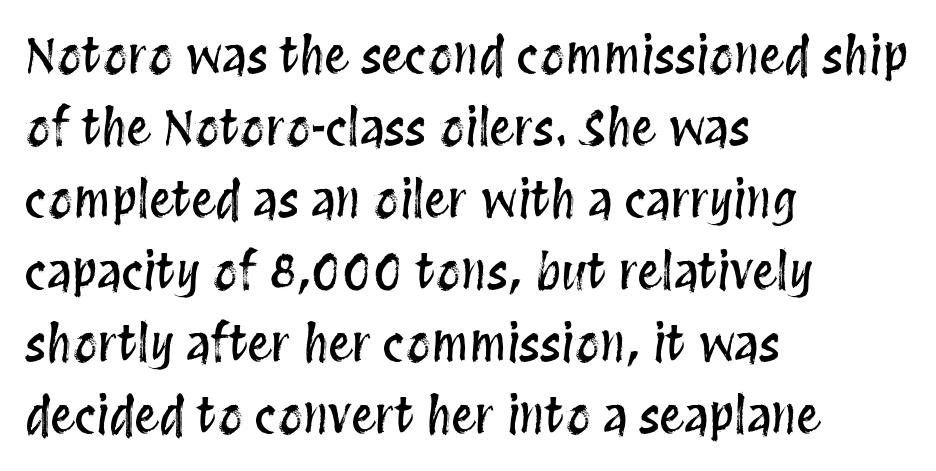
The line texture is even and compact thanks to regular tracking. The line-height multiplier appears to be the usual default. The passage shown is not underscored anywhere. The axis of the letterforms is exactly vertical.
